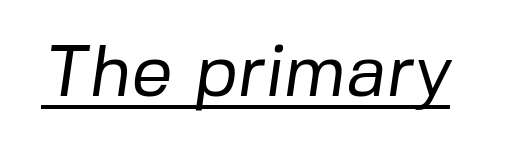
The image shows 73 px regular-weight sans-serif type; set normal letter spacing, underlined; low stroke contrast and a medium x-height.
